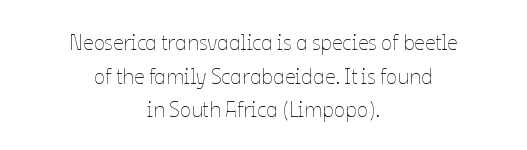
{"italic": "no", "bold": "no", "underline": "no", "align": "center", "line_spacing": "normal", "line_spacing_ratio": 1.6, "letter_spacing": "normal", "letter_spacing_em": 0.0, "glyph_px": 21}
